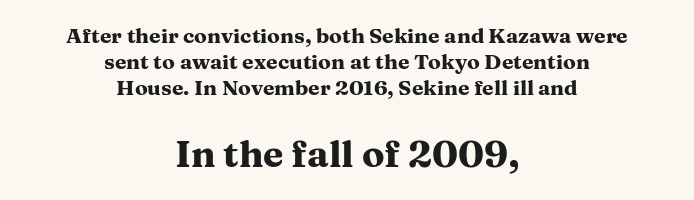
The image shows 37 px heavy, wide serif type, upright; set centered, normal line spacing (1.25x), normal letter spacing, not underlined; the second (bottom) block is 1.76x larger; medium stroke contrast and a medium x-height.
